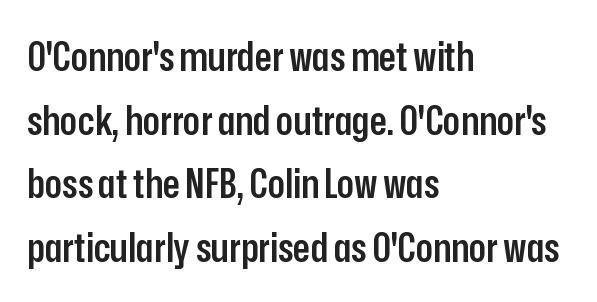
{"serif": "no", "italic": "no", "bold": "semi", "weight": "semibold", "width": "condensed", "stroke_contrast": "low", "x_height": "medium", "monospaced": "no", "underline": "no", "align": "left", "line_spacing": "normal", "line_spacing_ratio": 1.59, "letter_spacing": "normal", "letter_spacing_em": 0.0, "glyph_px": 40}
